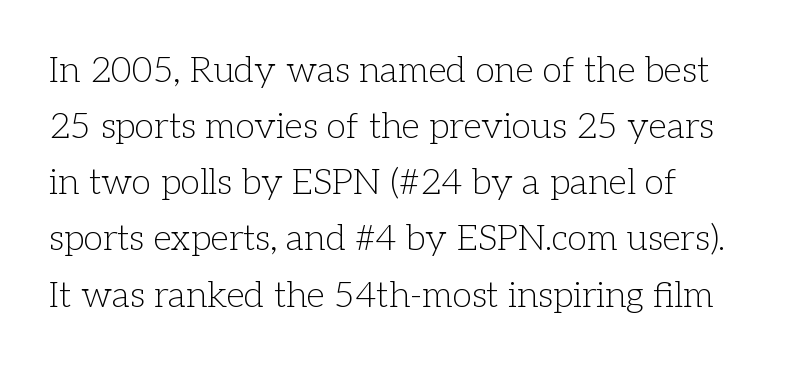
Q: Is the text bold? A: No.
Q: Is the text italic (slanted)? A: No, it is upright.
Q: Is the typeface a serif or a sans-serif typeface? A: Serif.
Q: Is the text underlined? A: No.
Q: Is the spacing between letters normal or unusually wide? A: Normal.
Q: Is the spacing between lines tight, normal or loose? A: Normal.
Q: Width (condensed, normal, or wide)? A: Normal.
Q: Stroke contrast? A: Low.
Q: x-height? A: Medium.
Q: Monospaced? A: No.
